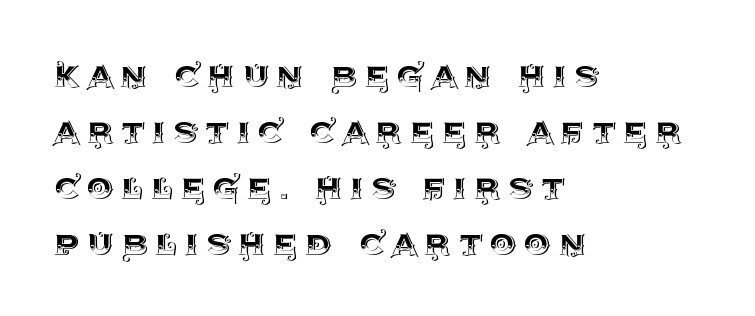
{"italic": "no", "width": "normal", "x_height": "large", "monospaced": "no", "underline": "no", "align": "left", "line_spacing": "normal", "line_spacing_ratio": 1.33, "glyph_px": 42}
